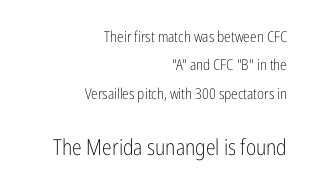
You get the small type first, then a jump to larger type. Spacing between characters is what you'd get straight out of the box. Typeset ragged left — the right edge is the straight one. Is there any slant? The stems are plumb.
